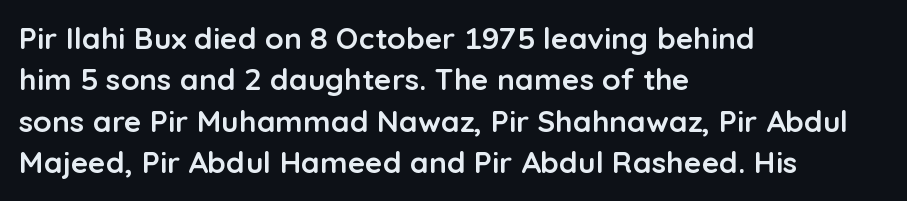
Q: Is the text bold? A: Yes.
Q: Is the text italic (slanted)? A: No, it is upright.
Q: Is the typeface a serif or a sans-serif typeface? A: Sans-serif.
Q: Is the text underlined? A: No.
Q: How is the paragraph aligned? A: Left-aligned.
Q: Is the spacing between letters normal or unusually wide? A: Normal.
Q: Is the spacing between lines tight, normal or loose? A: Normal.
Q: Width (condensed, normal, or wide)? A: Normal.
Q: Stroke contrast? A: Low.
Q: x-height? A: Medium.
Q: Monospaced? A: No.
